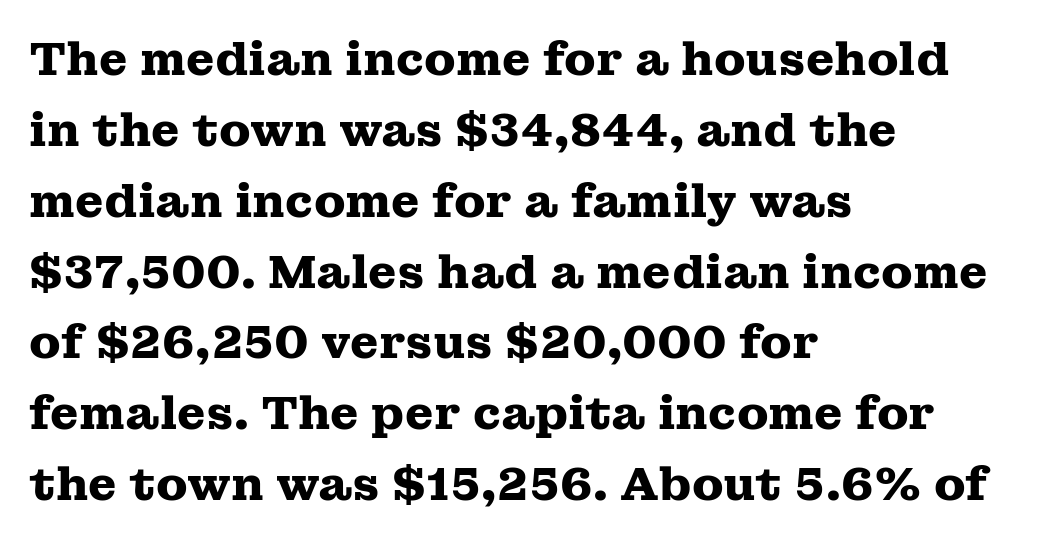
Q: Is the text bold? A: Yes.
Q: Is the text italic (slanted)? A: No, it is upright.
Q: Is the typeface a serif or a sans-serif typeface? A: Serif.
Q: Is the text underlined? A: No.
Q: How is the paragraph aligned? A: Left-aligned.
Q: Is the spacing between letters normal or unusually wide? A: Normal.
Q: Is the spacing between lines tight, normal or loose? A: Normal.
Q: Width (condensed, normal, or wide)? A: Wide.
Q: Stroke contrast? A: Medium.
Q: x-height? A: Medium.
Q: Monospaced? A: No.
